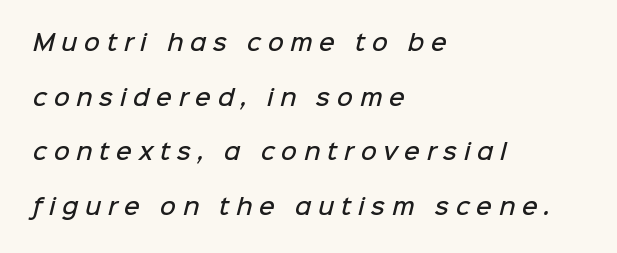
{"bold": "semi", "underline": "no", "align": "left", "line_spacing": "loose", "line_spacing_ratio": 2.48, "letter_spacing": "wide", "letter_spacing_em": 0.3, "glyph_px": 22}
